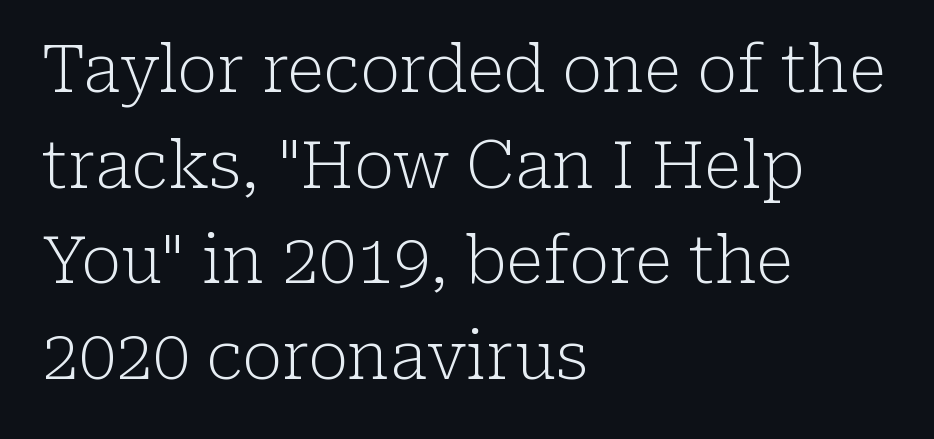
Short and long lines alike share a common starting point at left. The passage shown has conventional tracking throughout. Spacing verdict: proportional, widths tailored to each character. Check under the words: just untouched page. The leading is moderate, giving the passage an even texture. In terms of posture, this sample is upright.
